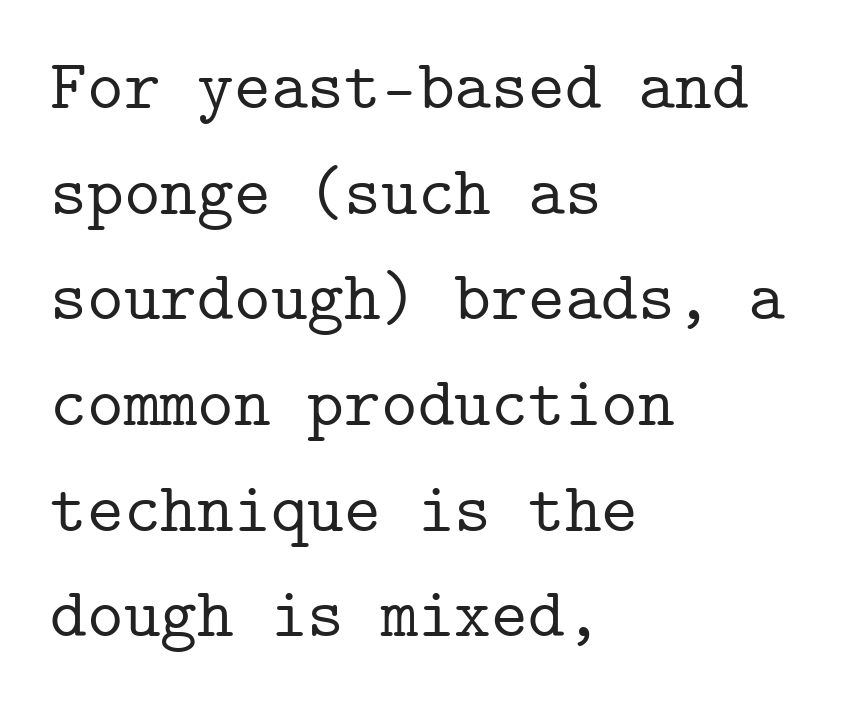
Compared with typical body copy, the letter spacing here is the same. These lines are rendered in a fixed-pitch font. Check the space under the baseline: it is left empty. Does the leading feel generous? No, just average. Upright lettering throughout.
